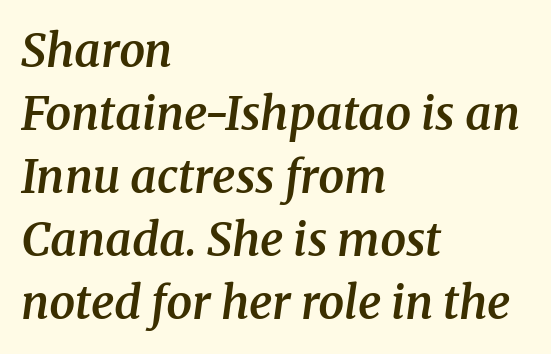
{"serif": "yes", "italic": "yes", "lean": "right", "slant_degrees": 8, "bold": "semi", "weight": "semibold", "width": "normal", "stroke_contrast": "medium", "x_height": "medium", "monospaced": "no", "underline": "no", "align": "left", "line_spacing": "normal", "line_spacing_ratio": 1.37, "letter_spacing": "normal", "letter_spacing_em": 0.0, "glyph_px": 46}
